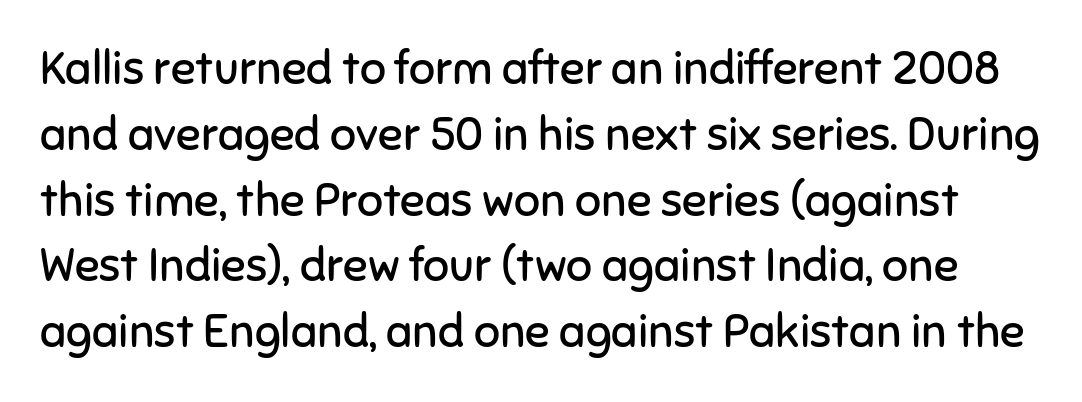
The image shows 46 px regular-weight sans-serif type, upright; set normal line spacing (1.43x), normal letter spacing, not underlined; low stroke contrast and a medium x-height.
